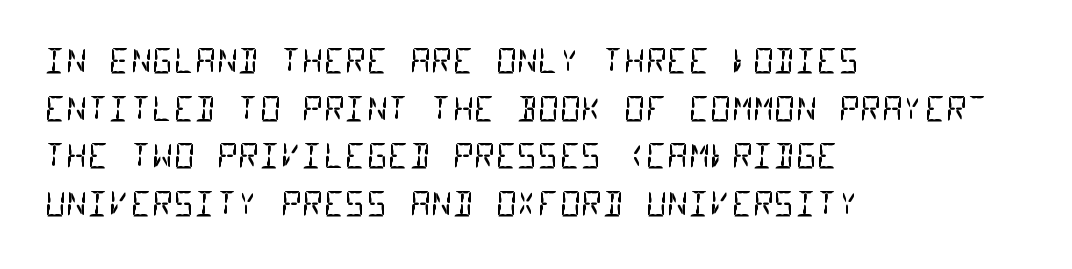
The words here are not underlined. Characters follow at the spacing the type designer built in. You could count columns in this text — the font is strictly monospaced. The text was rendered using a sans face with plain stroke endings. Quick note: interline space is typical. Stroke thickness stays within the range of a standard reading face or lighter.
